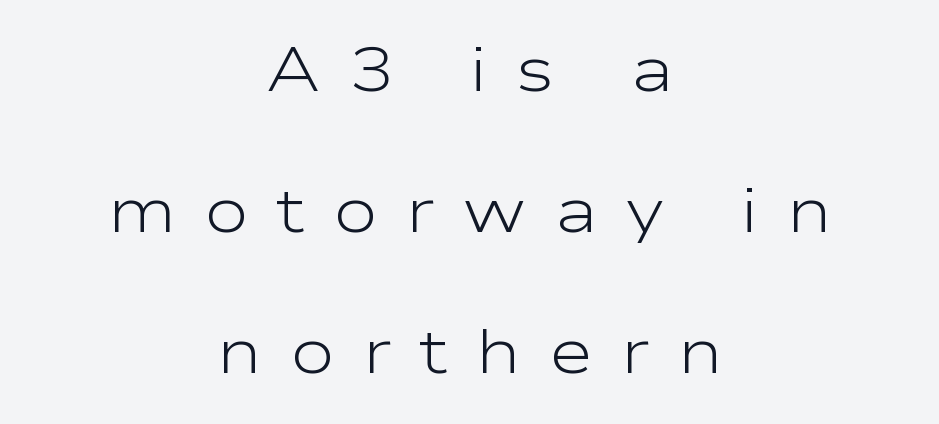
{"serif": "no", "italic": "no", "bold": "no", "weight": "light", "width": "wide", "stroke_contrast": "low", "x_height": "medium", "monospaced": "no", "underline": "no", "align": "center", "line_spacing": "loose", "line_spacing_ratio": 2.31, "letter_spacing": "wide", "letter_spacing_em": 0.45, "glyph_px": 61}
